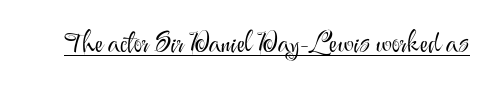
Q: Is the text bold? A: No.
Q: Is the typeface a serif or a sans-serif typeface? A: Sans-serif.
Q: Is the text underlined? A: Yes.
Q: Is the spacing between letters normal or unusually wide? A: Normal.
Q: Width (condensed, normal, or wide)? A: Normal.
Q: Stroke contrast? A: Medium.
Q: x-height? A: Small.
Q: Monospaced? A: No.
